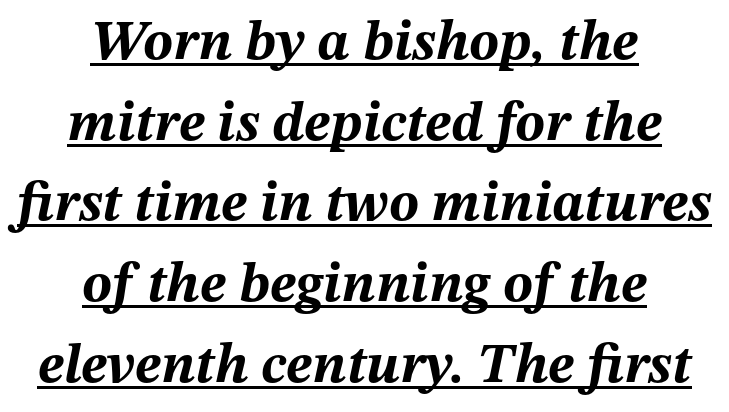
Q: Is the text bold? A: Yes.
Q: Is the text italic (slanted)? A: Yes, it leans right by about 12 degrees.
Q: Is the text underlined? A: Yes.
Q: How is the paragraph aligned? A: Centered.
Q: Is the spacing between letters normal or unusually wide? A: Normal.
Q: Is the spacing between lines tight, normal or loose? A: Normal.
Q: Width (condensed, normal, or wide)? A: Normal.
Q: Stroke contrast? A: Medium.
Q: x-height? A: Medium.
Q: Monospaced? A: No.
